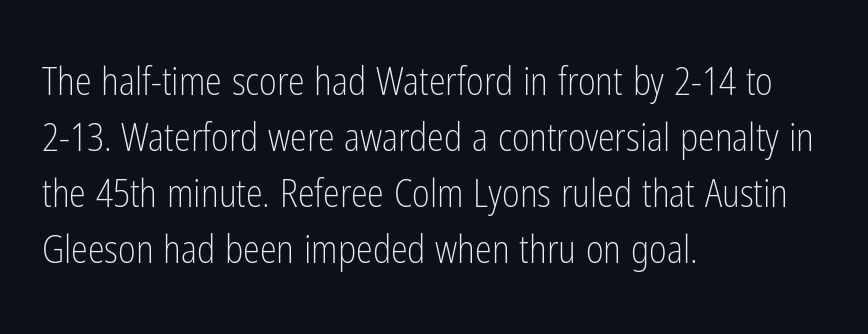
{"serif": "no", "italic": "no", "bold": "no", "weight": "light", "width": "condensed", "stroke_contrast": "low", "x_height": "medium", "monospaced": "no", "underline": "no", "align": "left", "line_spacing": "normal", "line_spacing_ratio": 1.47, "letter_spacing": "normal", "letter_spacing_em": 0.0, "glyph_px": 38}
